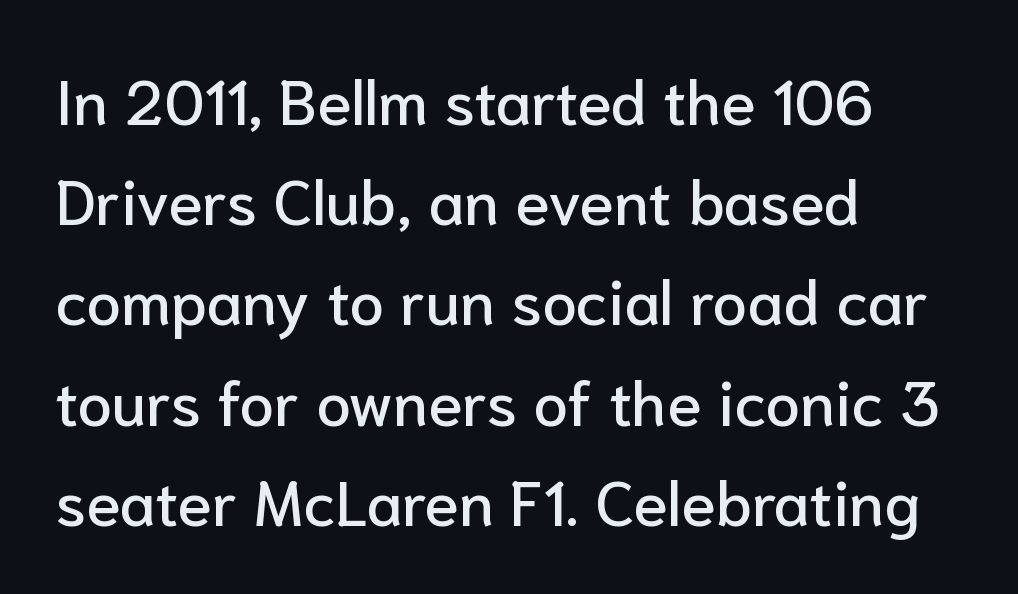
{"serif": "no", "italic": "no", "width": "normal", "stroke_contrast": "low", "x_height": "medium", "monospaced": "no", "underline": "no", "align": "left", "line_spacing": "normal", "line_spacing_ratio": 1.59, "letter_spacing": "normal", "letter_spacing_em": 0.0, "glyph_px": 63}
